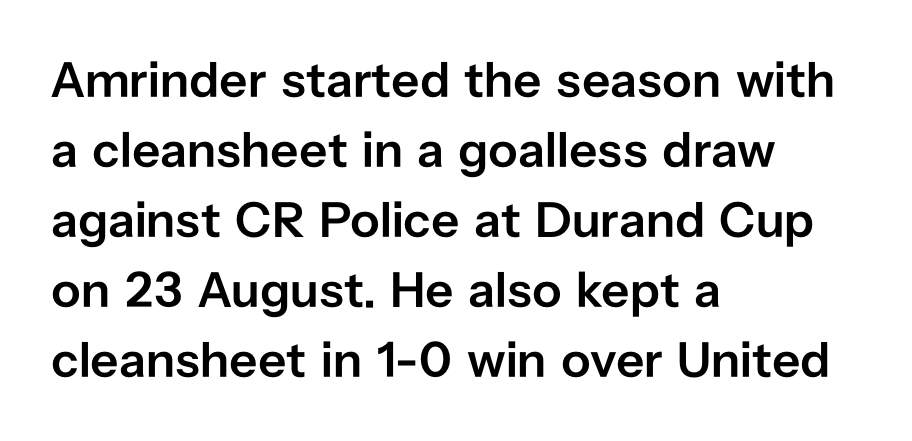
The image shows 50 px semibold sans-serif type, upright; set left-aligned, normal line spacing (1.4x), normal letter spacing, not underlined; low stroke contrast and a medium x-height.
